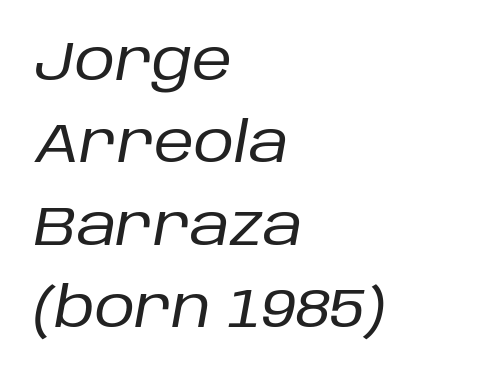
Q: Is the text bold? A: No.
Q: Is the text italic (slanted)? A: Yes, it leans right by about 10 degrees.
Q: Is the text underlined? A: No.
Q: How is the paragraph aligned? A: Left-aligned.
Q: Is the spacing between letters normal or unusually wide? A: Normal.
Q: Is the spacing between lines tight, normal or loose? A: Normal.
Q: Width (condensed, normal, or wide)? A: Normal.
Q: Stroke contrast? A: Low.
Q: x-height? A: Large.
Q: Monospaced? A: No.
